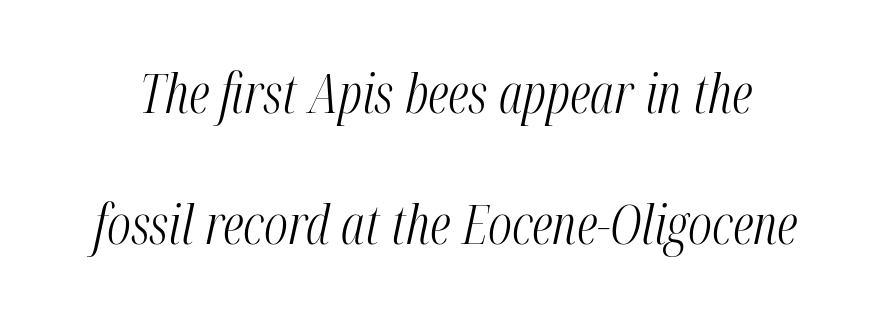
The image shows 54 px light, condensed type, italic (leaning right); set loose line spacing (2.42x), normal letter spacing, not underlined; medium stroke contrast and a medium x-height.
